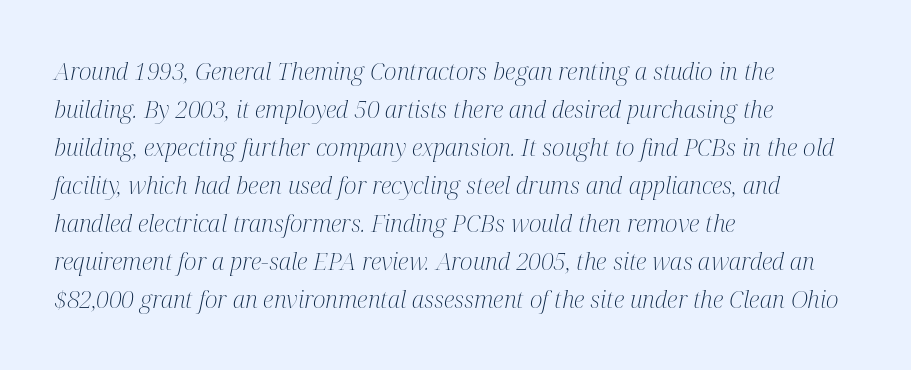
{"italic": "yes", "lean": "right", "slant_degrees": 12, "bold": "no", "underline": "no", "align": "left", "line_spacing": "normal", "line_spacing_ratio": 1.58, "letter_spacing": "normal", "letter_spacing_em": 0.0, "glyph_px": 24}
